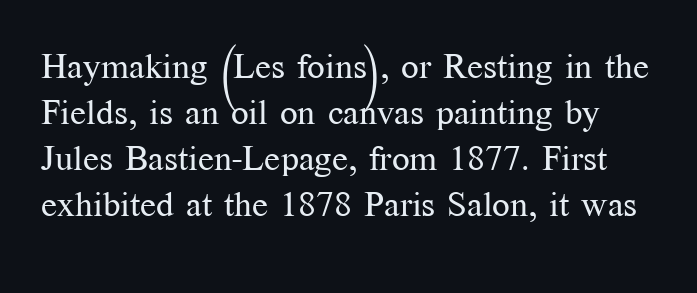
The image shows 35 px regular-weight serif type, upright; set normal line spacing (1.31x), normal letter spacing, not underlined; medium stroke contrast and a medium x-height.
